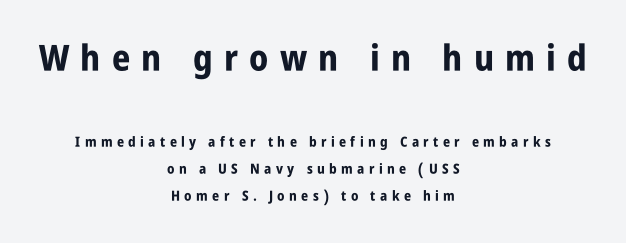
Is the type bold? Yes — the strokes are clearly thick and heavy. Font category for this specimen: sans-serif. The font's upright variant was chosen for this text. Airy leading. Horizontally, the lines are justified to the midpoint only.
